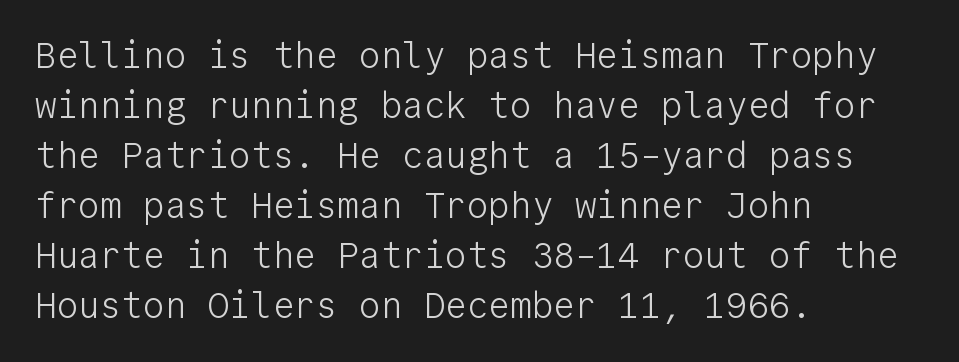
Q: Is the text bold? A: No.
Q: Is the text italic (slanted)? A: No, it is upright.
Q: Is the typeface a serif or a sans-serif typeface? A: Sans-serif.
Q: Is the text underlined? A: No.
Q: How is the paragraph aligned? A: Left-aligned.
Q: Is the spacing between letters normal or unusually wide? A: Normal.
Q: Is the spacing between lines tight, normal or loose? A: Normal.
Q: Width (condensed, normal, or wide)? A: Normal.
Q: Stroke contrast? A: Low.
Q: x-height? A: Medium.
Q: Monospaced? A: Yes.
